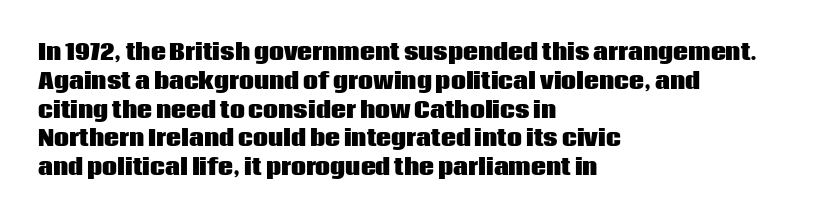
Leftover space on each line is placed entirely after the last word. The baseline area is clear. Tracking value appears to be zero — textbook default spacing. Is the type bold? Yes — the strokes are clearly thick and heavy.
